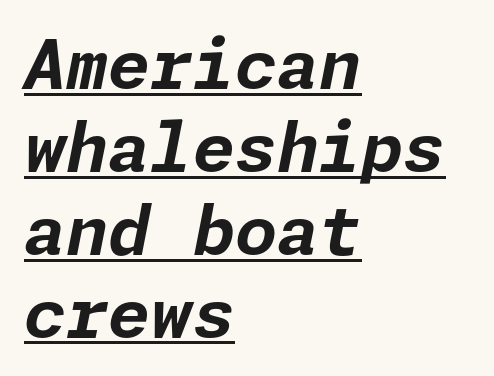
{"italic": "yes", "lean": "right", "slant_degrees": 11, "bold": "yes", "weight": "bold", "width": "normal", "stroke_contrast": "low", "x_height": "medium", "underline": "yes", "align": "left", "line_spacing_ratio": 1.22, "letter_spacing": "normal", "letter_spacing_em": 0.0, "glyph_px": 68}
